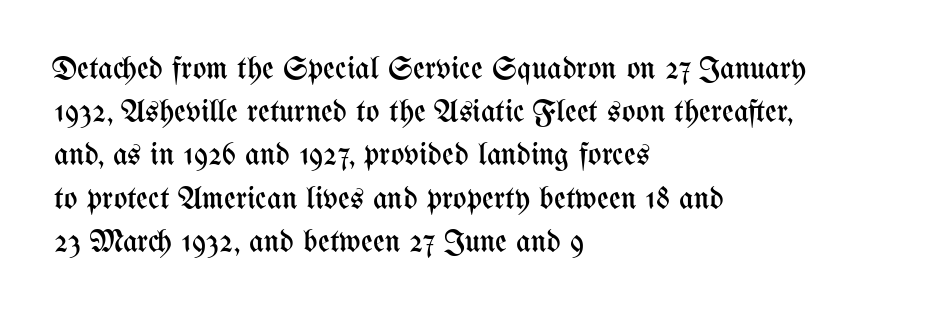
The type sits square on the baseline with zero lean. How would I describe the line gaps? Plain and ordinary. Heaviness? Minimal to ordinary, like unemphasized prose. Is the letter spacing exaggerated? No — it looks like the ordinary default.
